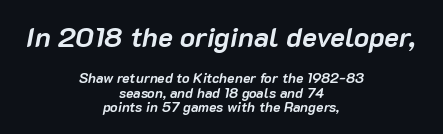
Is this a fixed-width face? No — the glyphs have proportional, varying widths. Reading down the block, each line starts at a different indent, mirrored at its end. Is there much room between lines? No — they nearly touch. Is the type slanted? Yes — the strokes lean at a clear angle.
